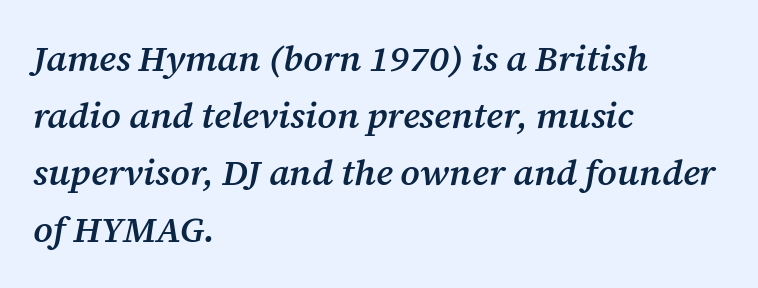
The image shows 36 px semibold serif type, italic (leaning right); set left-aligned, normal line spacing (1.58x), normal letter spacing, not underlined; medium stroke contrast and a medium x-height.
